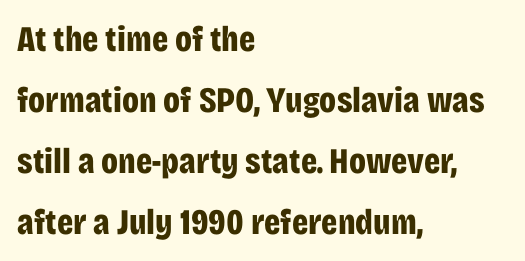
{"serif": "no", "italic": "no", "bold": "yes", "weight": "bold", "width": "condensed", "stroke_contrast": "low", "x_height": "large", "monospaced": "no", "underline": "no", "align": "left", "line_spacing": "normal", "line_spacing_ratio": 1.69, "letter_spacing": "normal", "letter_spacing_em": 0.0, "glyph_px": 36}
